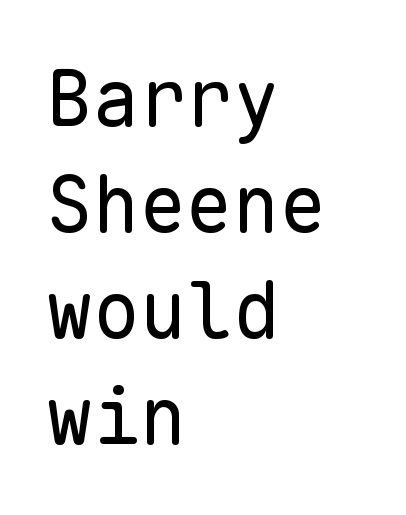
What kind of face is this? One without serifs — a sans. The strokes carry an ordinary text weight at most. Upright lettering throughout. Notice how descenders clear the ascenders below comfortably — that's standard leading.
